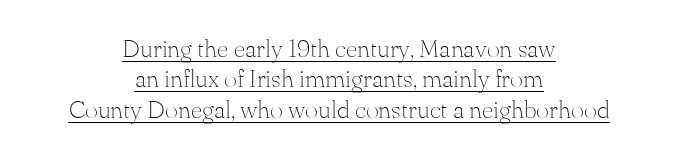
The image shows 25 px text type, upright; set centered, line spacing 1.22x, normal letter spacing, underlined.
